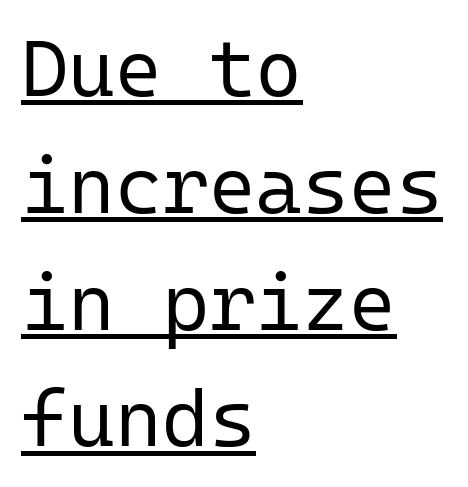
{"serif": "no", "italic": "no", "bold": "no", "weight": "regular", "width": "normal", "stroke_contrast": "low", "x_height": "medium", "monospaced": "yes", "underline": "yes", "align": "left", "line_spacing": "normal", "line_spacing_ratio": 1.46, "letter_spacing": "normal", "letter_spacing_em": 0.0, "glyph_px": 80}
